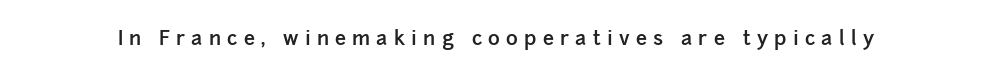
The image shows 20 px text type, upright; set unusually wide letter spacing (+0.31 em), not underlined.
